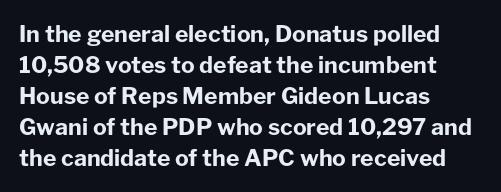
The image shows 23 px bold type, upright; set left-aligned, normal line spacing (1.35x), normal letter spacing, not underlined.
